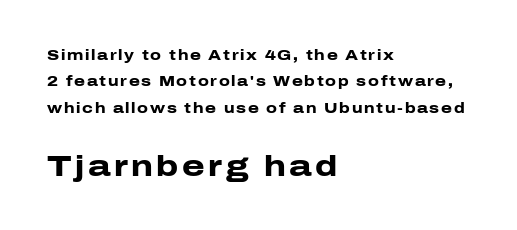
Q: Is the text bold? A: Yes.
Q: Is the text italic (slanted)? A: No, it is upright.
Q: Is the typeface a serif or a sans-serif typeface? A: Sans-serif.
Q: Is the text underlined? A: No.
Q: How is the paragraph aligned? A: Left-aligned.
Q: Which block of text is set in a larger size, the first (top) or the second (bottom)? A: The second (bottom) one.
Q: Width (condensed, normal, or wide)? A: Wide.
Q: Stroke contrast? A: Low.
Q: x-height? A: Medium.
Q: Monospaced? A: No.
